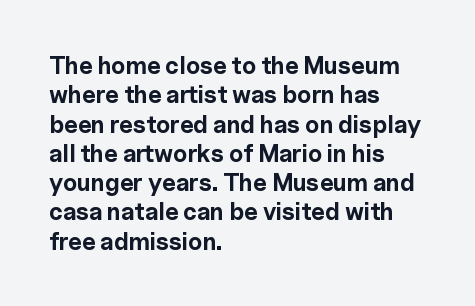
Check the space under the baseline: it is left empty. Words appear dense and cohesive because spacing is normal. Summary of weight: heavy, a full bold. Caption: multi-line text, flush left, ragged right.
